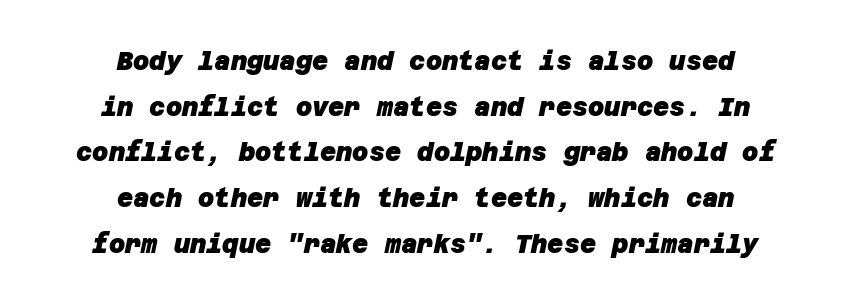
Q: Is the text bold? A: Yes.
Q: Is the text underlined? A: No.
Q: How is the paragraph aligned? A: Centered.
Q: Is the spacing between letters normal or unusually wide? A: Normal.
